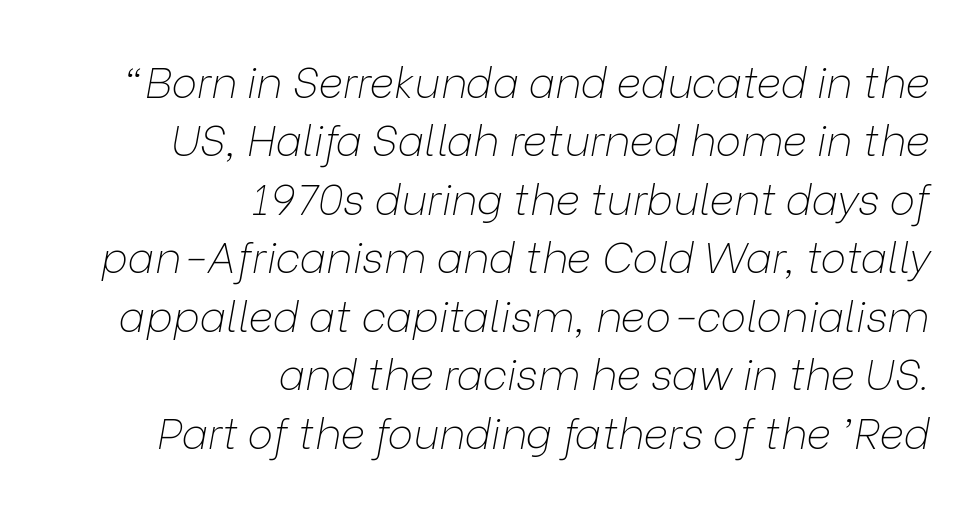
Each stroke keeps to a modest, everyday thickness or less. Glance below the letters and you will spot only blank space. The face used here is proportionally spaced, like ordinary book or web type. Students, note that the glyphs here touch the page at normal intervals. The text carries the slant typical of an italic or oblique font. Summary of vertical rhythm: regular, with standard interline spacing.
